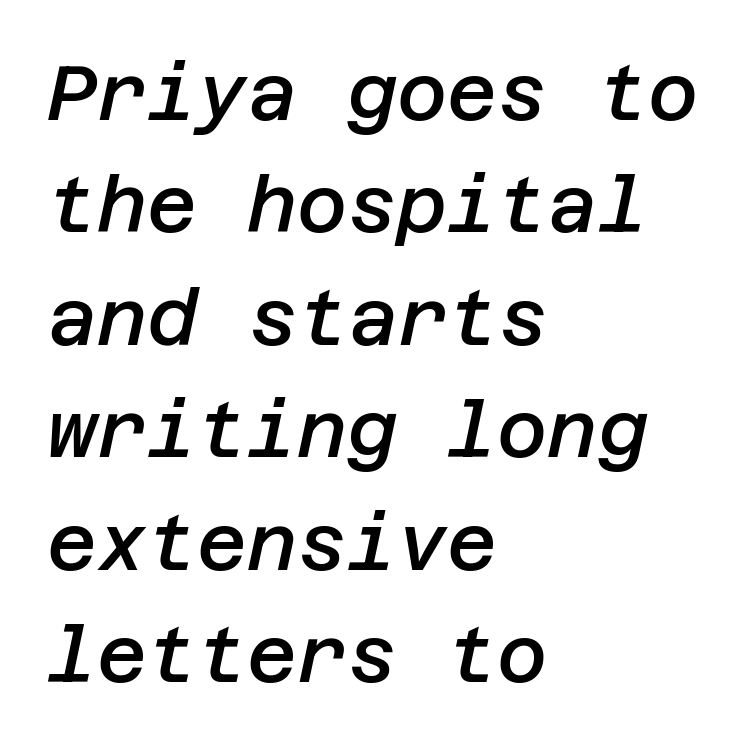
Descender tails drop into unmarked territory. All the whitespace from short lines collects on the right. Compared with typical body copy, the letter spacing here is the same. A bit beefed up — I'd call it semibold rather than bold. The passage shown leans; its letterforms are oblique. Regarding leading, the lines here are spaced in the standard way.
